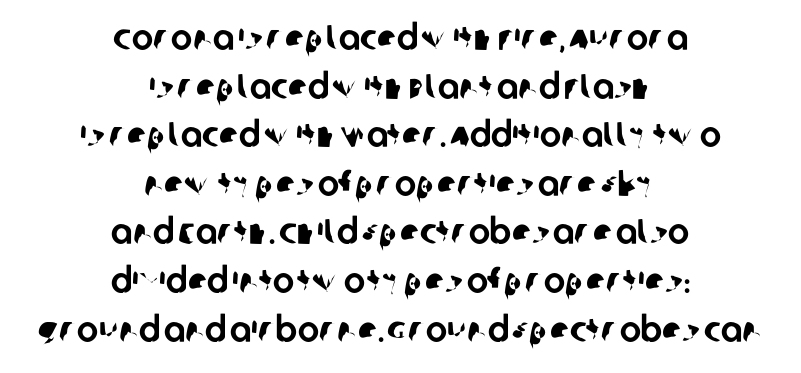
The strip under each line holds only bare page. Unlike a traditional serif, this face leaves its strokes unadorned. The leading is moderate, giving the passage an even texture. Line starts and ends both wander, symmetrically. Spacing verdict: proportional, widths tailored to each character. The tracking reads as untouched default to a designer's eye.
